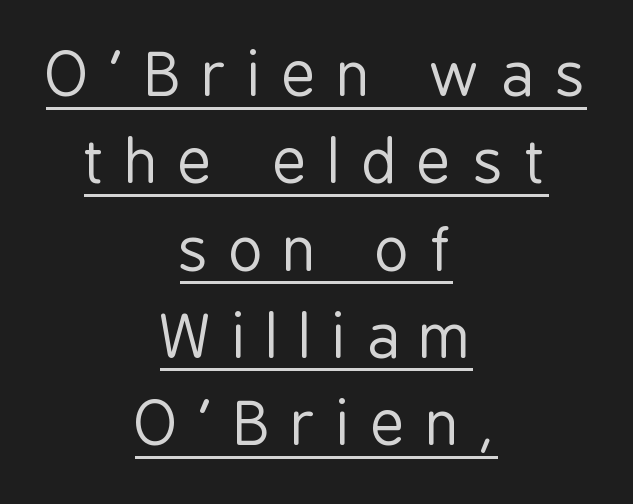
The image shows 59 px regular-weight, condensed sans-serif type, upright; set centered, normal line spacing (1.48x), unusually wide letter spacing (+0.35 em), underlined; low stroke contrast and a medium x-height.
